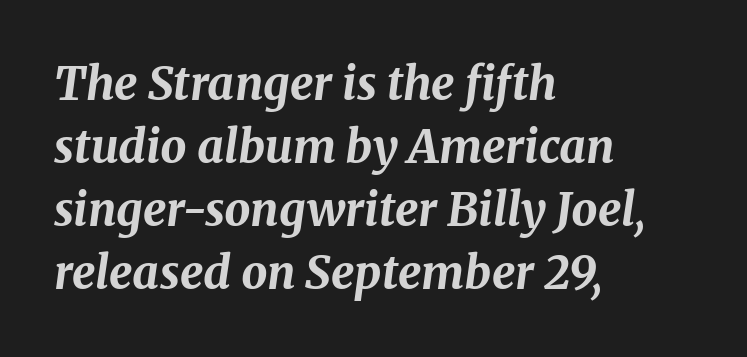
This rendering leaves character spacing at its baseline value. Underline: absent. If you drew a ruler down the left edge, every line would touch it. Style check: oblique.
